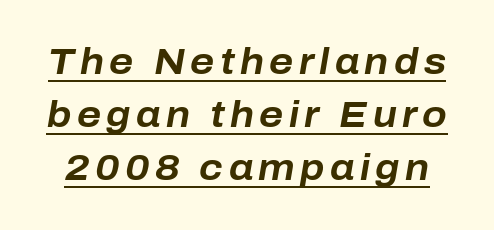
Q: Is the text bold? A: Yes.
Q: Is the text italic (slanted)? A: Yes, it leans right by about 10 degrees.
Q: Is the text underlined? A: Yes.
Q: Is the spacing between lines tight, normal or loose? A: Normal.
Q: Width (condensed, normal, or wide)? A: Normal.
Q: Stroke contrast? A: Low.
Q: x-height? A: Medium.
Q: Monospaced? A: No.
